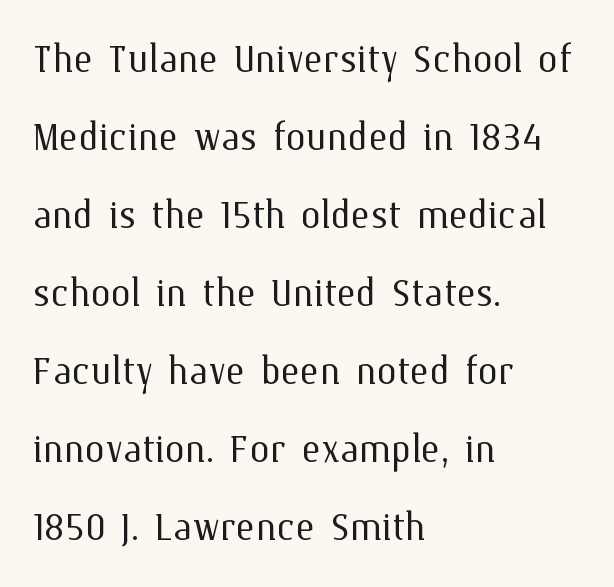
{"italic": "no", "bold": "no", "weight": "light", "width": "normal", "stroke_contrast": "medium", "x_height": "medium", "monospaced": "no", "underline": "no", "align": "left", "line_spacing": "normal", "line_spacing_ratio": 1.53, "letter_spacing": "normal", "letter_spacing_em": 0.0, "glyph_px": 51}
